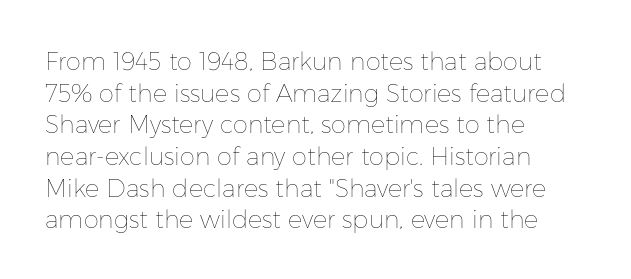
Q: Is the text bold? A: No.
Q: Is the text italic (slanted)? A: No, it is upright.
Q: Is the text underlined? A: No.
Q: How is the paragraph aligned? A: Left-aligned.
Q: Is the spacing between letters normal or unusually wide? A: Normal.
Q: Is the spacing between lines tight, normal or loose? A: Normal.
